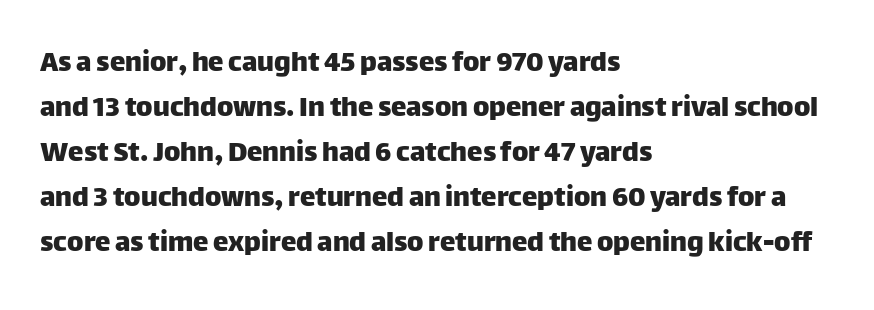
Q: Is the text italic (slanted)? A: No, it is upright.
Q: Is the typeface a serif or a sans-serif typeface? A: Sans-serif.
Q: Is the text underlined? A: No.
Q: How is the paragraph aligned? A: Left-aligned.
Q: Is the spacing between letters normal or unusually wide? A: Normal.
Q: Is the spacing between lines tight, normal or loose? A: Normal.
Q: Width (condensed, normal, or wide)? A: Normal.
Q: Stroke contrast? A: Low.
Q: x-height? A: Large.
Q: Monospaced? A: No.
